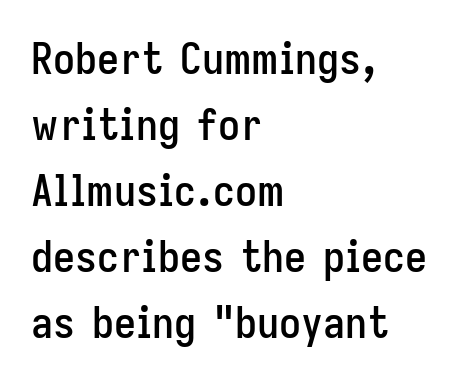
Q: Is the text italic (slanted)? A: No, it is upright.
Q: Is the typeface a serif or a sans-serif typeface? A: Sans-serif.
Q: Is the text underlined? A: No.
Q: How is the paragraph aligned? A: Left-aligned.
Q: Is the spacing between letters normal or unusually wide? A: Normal.
Q: Is the spacing between lines tight, normal or loose? A: Normal.
Q: Width (condensed, normal, or wide)? A: Condensed.
Q: Stroke contrast? A: Low.
Q: x-height? A: Medium.
Q: Monospaced? A: No.
